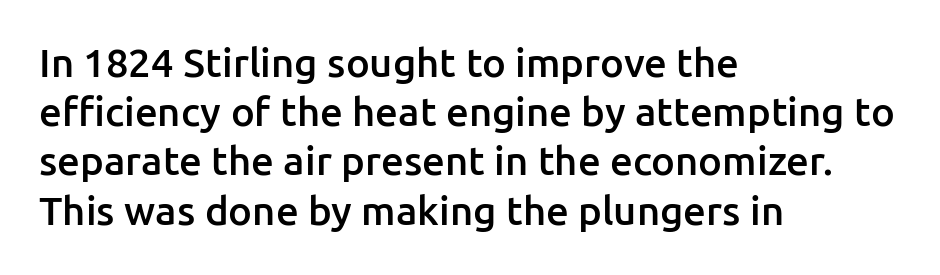
The image shows 40 px semibold sans-serif type, upright; set left-aligned, line spacing 1.23x, normal letter spacing, not underlined; low stroke contrast and a medium x-height.
